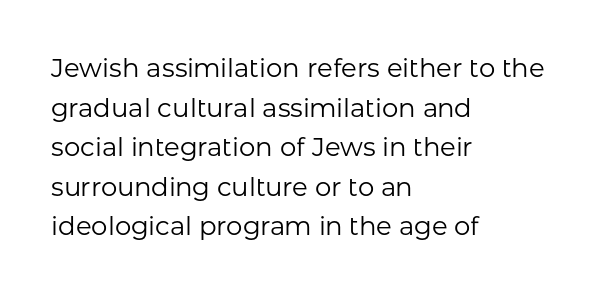
The block of text has a typical density, with ordinary space between rows. The line texture is even and compact thanks to regular tracking. Nothing heavy about these letters — not bold at all. Which margin do the lines hug? The left one — the right edge is uneven.
